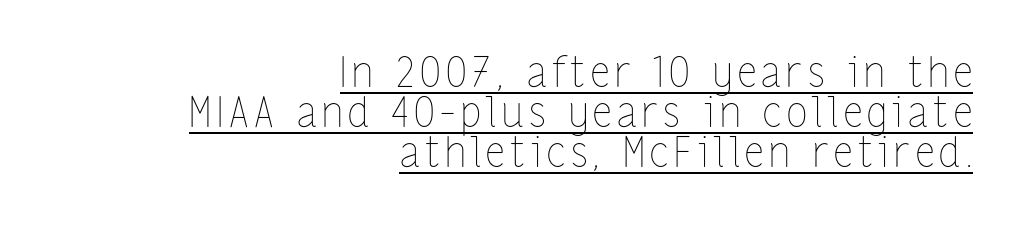
Q: Is the text bold? A: No.
Q: Is the text italic (slanted)? A: No, it is upright.
Q: Is the text underlined? A: Yes.
Q: How is the paragraph aligned? A: Right-aligned.
Q: Is the spacing between lines tight, normal or loose? A: Tight.
Q: Width (condensed, normal, or wide)? A: Condensed.
Q: Stroke contrast? A: Low.
Q: x-height? A: Medium.
Q: Monospaced? A: No.
